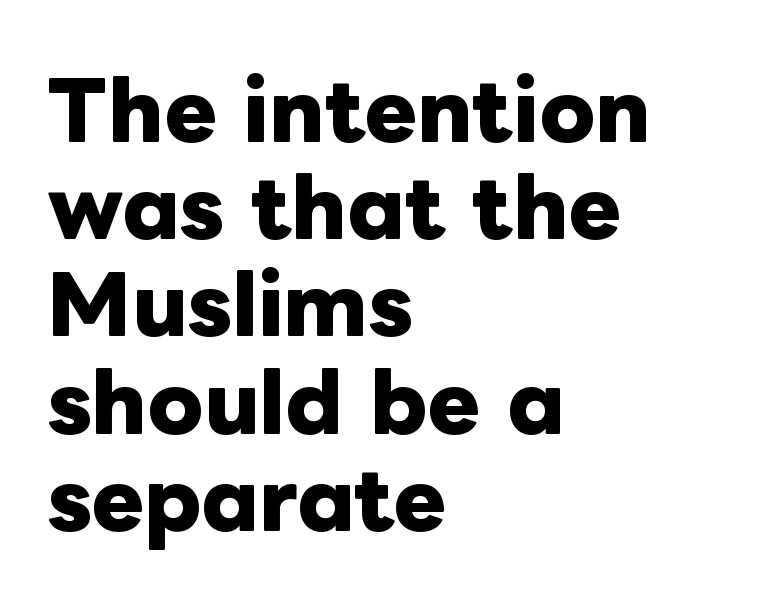
{"italic": "no", "bold": "yes", "weight": "heavy", "width": "normal", "stroke_contrast": "low", "x_height": "medium", "monospaced": "no", "underline": "no", "align": "left", "line_spacing_ratio": 1.23, "letter_spacing": "normal", "letter_spacing_em": 0.0, "glyph_px": 79}
